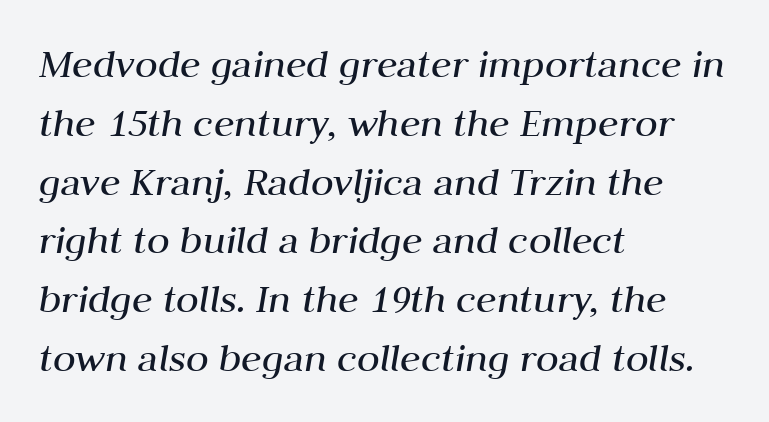
The lettering tilts uniformly, giving the passage an italic look. Every row of glyphs begins at an identical x-position on the left. Letters have the restrained weight of plain body copy at most. Compared with typical body copy, the letter spacing here is the same. Note the varied advance widths — an 'i' is clearly narrower than an 'm'.
